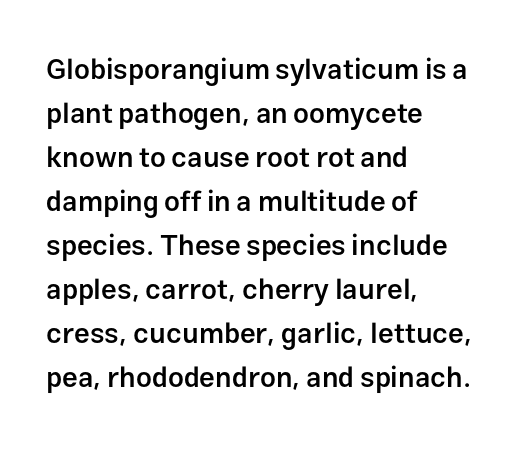
The rendering uses a semibold face; strokes are thickened but not to full bold. Each word holds together tightly as a unit, with standard inter-letter gaps. One glance says typical: line gaps are just what's usual. Casual observation: everything's shoved over to the left.
